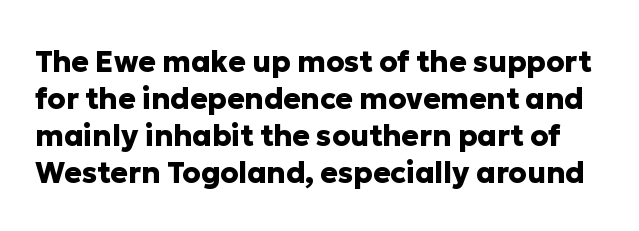
The image shows 29 px heavy sans-serif type, upright; set normal line spacing (1.28x), normal letter spacing, not underlined; low stroke contrast and a medium x-height.
